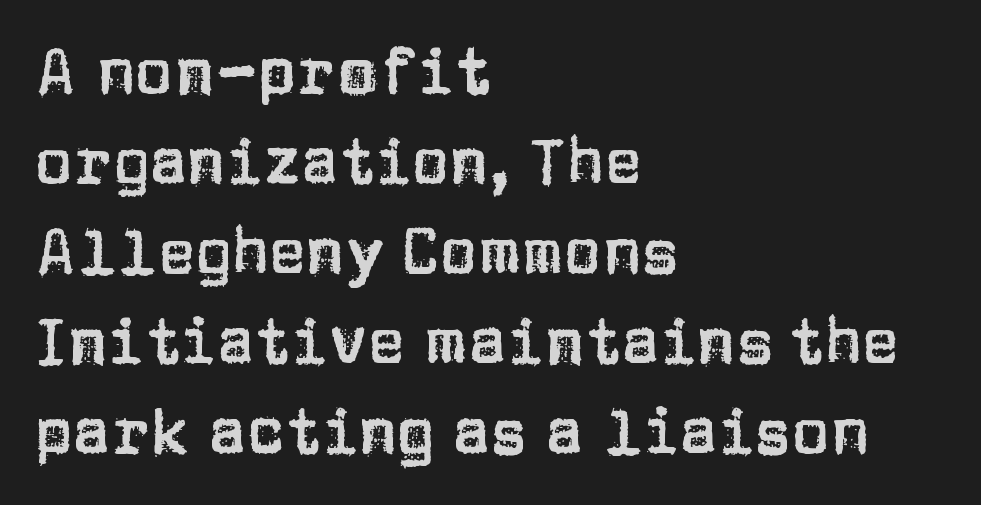
The image shows 63 px sans-serif type, upright; set left-aligned, normal line spacing (1.43x), normal letter spacing, not underlined; low stroke contrast and a large x-height.
